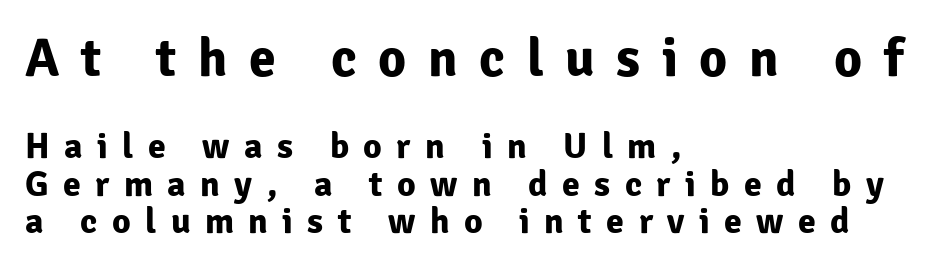
Q: Is the text bold? A: Yes.
Q: Is the text italic (slanted)? A: No, it is upright.
Q: Is the typeface a serif or a sans-serif typeface? A: Sans-serif.
Q: Is the text underlined? A: No.
Q: How is the paragraph aligned? A: Left-aligned.
Q: Is the spacing between letters normal or unusually wide? A: Unusually wide.
Q: Is the spacing between lines tight, normal or loose? A: Tight.
Q: Which block of text is set in a larger size, the first (top) or the second (bottom)? A: The first (top) one.
Q: Width (condensed, normal, or wide)? A: Normal.
Q: Stroke contrast? A: Low.
Q: x-height? A: Medium.
Q: Monospaced? A: No.
